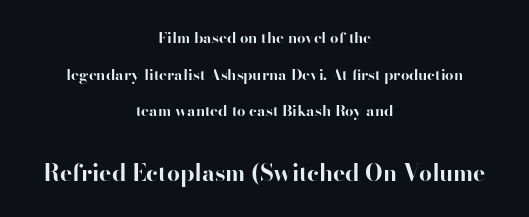
The passage shown stacks its lines with a broad gap. Characters follow at the spacing the type designer built in. Type without underlining. Of the two passages, the one underneath uses the larger point size. Thick stems and heavy bowls — unmistakably bold. The paragraph has two soft edges and a firm central axis.
